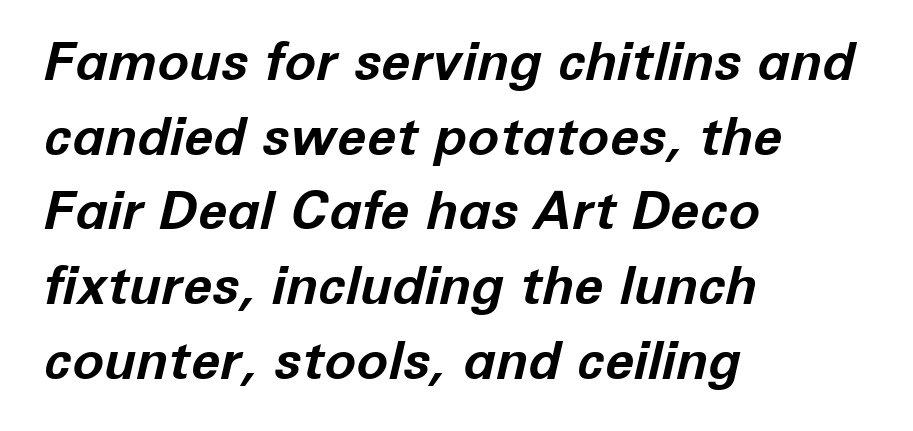
{"italic": "yes", "lean": "right", "slant_degrees": 12, "bold": "yes", "weight": "bold", "width": "normal", "stroke_contrast": "low", "x_height": "medium", "monospaced": "no", "underline": "no", "align": "left", "line_spacing": "normal", "line_spacing_ratio": 1.41, "letter_spacing": "normal", "letter_spacing_em": 0.0, "glyph_px": 53}
